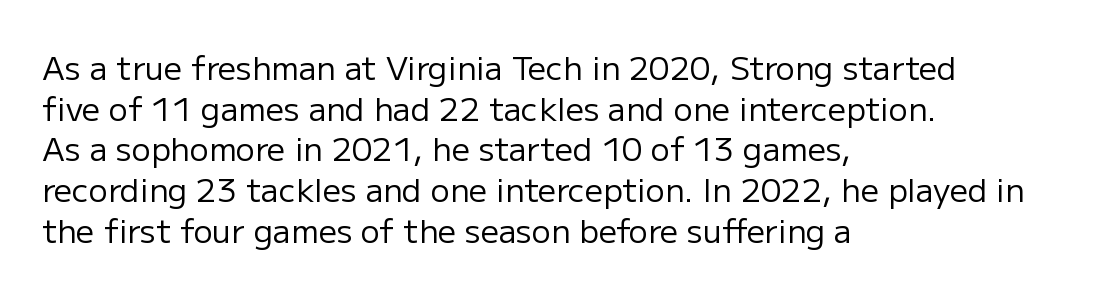
Q: Is the text bold? A: No.
Q: Is the text italic (slanted)? A: No, it is upright.
Q: Is the typeface a serif or a sans-serif typeface? A: Sans-serif.
Q: Is the text underlined? A: No.
Q: How is the paragraph aligned? A: Left-aligned.
Q: Is the spacing between letters normal or unusually wide? A: Normal.
Q: Is the spacing between lines tight, normal or loose? A: Normal.
Q: Width (condensed, normal, or wide)? A: Normal.
Q: Stroke contrast? A: Low.
Q: x-height? A: Medium.
Q: Monospaced? A: No.
